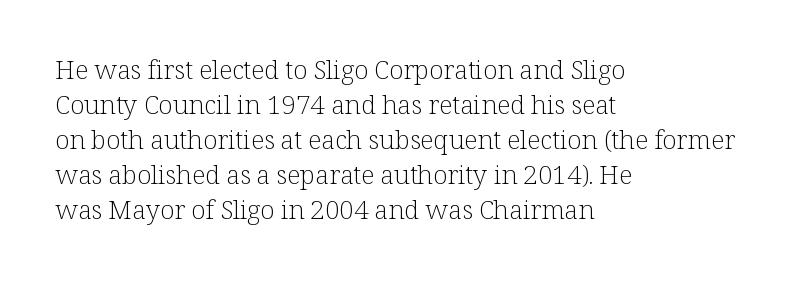
{"italic": "no", "bold": "no", "underline": "no", "align": "left", "line_spacing": "normal", "line_spacing_ratio": 1.35, "letter_spacing": "normal", "letter_spacing_em": 0.0, "glyph_px": 26}
